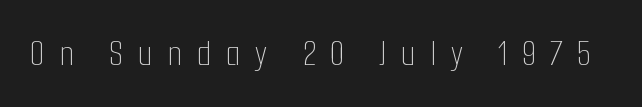
Q: Is the text bold? A: No.
Q: Is the text italic (slanted)? A: No, it is upright.
Q: Is the text underlined? A: No.
Q: Is the spacing between letters normal or unusually wide? A: Unusually wide.
Q: Width (condensed, normal, or wide)? A: Condensed.
Q: Stroke contrast? A: Low.
Q: x-height? A: Medium.
Q: Monospaced? A: No.
